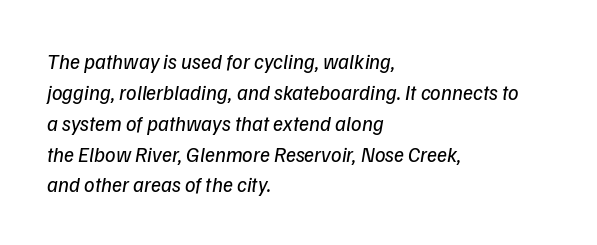
The image shows 21 px text type, italic (leaning right); set left-aligned, normal line spacing (1.47x), normal letter spacing, not underlined.
